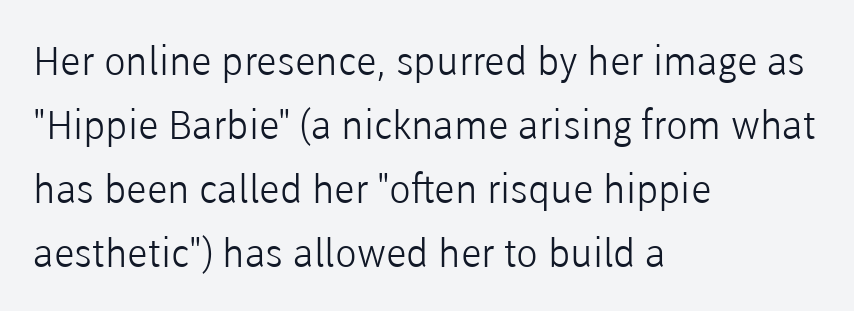
Q: Is the text bold? A: No.
Q: Is the text italic (slanted)? A: No, it is upright.
Q: Is the typeface a serif or a sans-serif typeface? A: Sans-serif.
Q: Is the text underlined? A: No.
Q: How is the paragraph aligned? A: Left-aligned.
Q: Is the spacing between letters normal or unusually wide? A: Normal.
Q: Is the spacing between lines tight, normal or loose? A: Normal.
Q: Width (condensed, normal, or wide)? A: Normal.
Q: Stroke contrast? A: Low.
Q: x-height? A: Medium.
Q: Monospaced? A: No.
